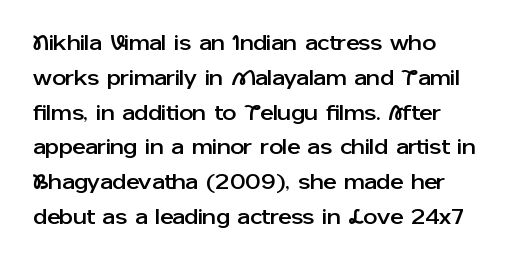
Q: Is the text italic (slanted)? A: No, it is upright.
Q: Is the text underlined? A: No.
Q: Is the spacing between letters normal or unusually wide? A: Normal.
Q: Is the spacing between lines tight, normal or loose? A: Normal.
